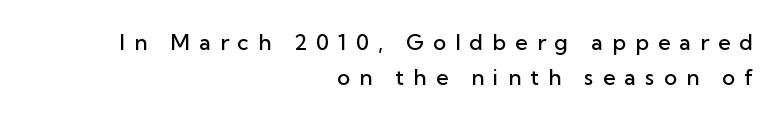
The image shows 22 px text type, upright; set right-aligned, normal line spacing (1.57x), unusually wide letter spacing (+0.41 em), not underlined.
